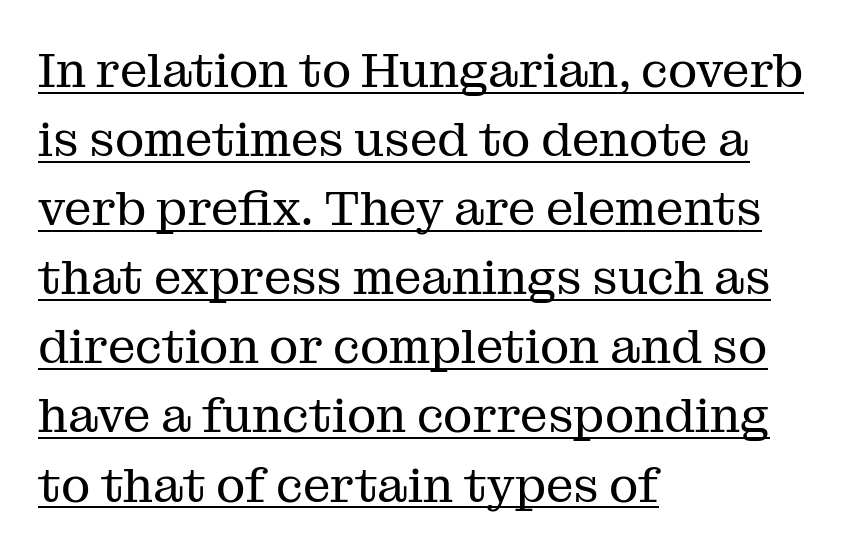
The image shows 49 px regular-weight serif type, upright; set left-aligned, normal line spacing (1.41x), normal letter spacing, underlined; medium stroke contrast and a medium x-height.
